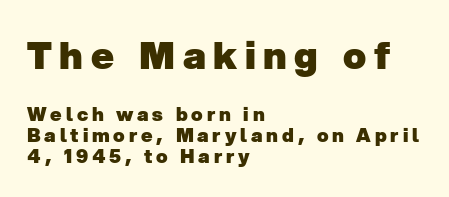
Q: Is the text bold? A: Yes.
Q: Is the typeface a serif or a sans-serif typeface? A: Sans-serif.
Q: Is the text underlined? A: No.
Q: How is the paragraph aligned? A: Left-aligned.
Q: Is the spacing between letters normal or unusually wide? A: Unusually wide.
Q: Is the spacing between lines tight, normal or loose? A: Tight.
Q: Which block of text is set in a larger size, the first (top) or the second (bottom)? A: The first (top) one.
Q: Width (condensed, normal, or wide)? A: Normal.
Q: Stroke contrast? A: Low.
Q: x-height? A: Medium.
Q: Monospaced? A: No.
